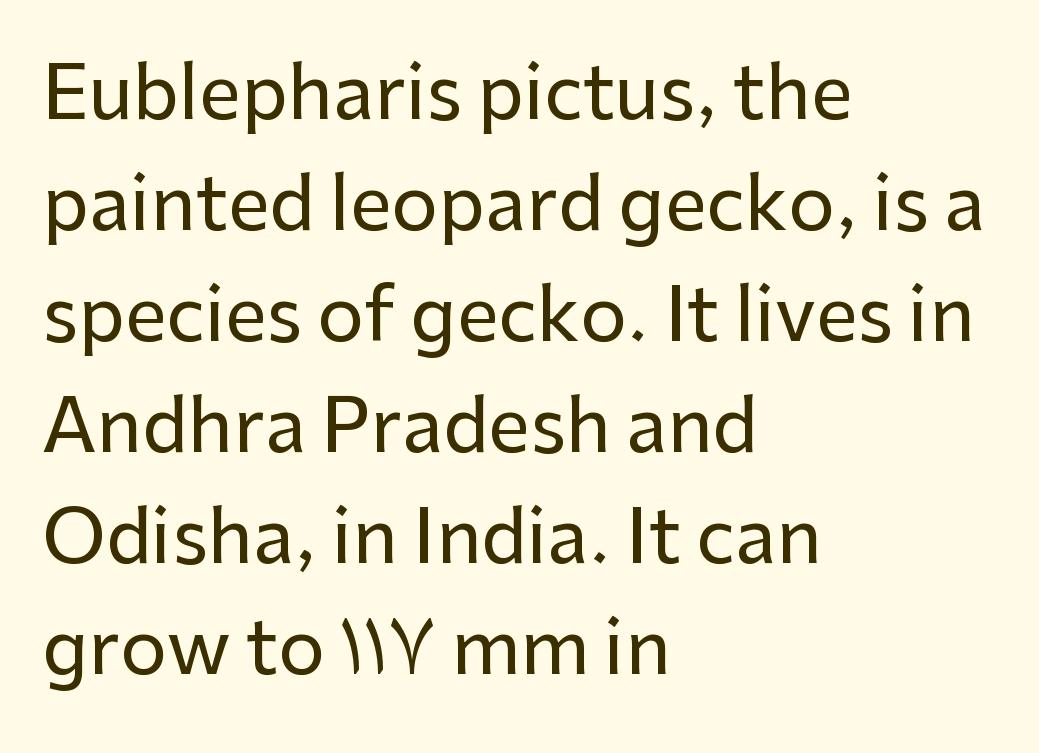
Q: Is the text italic (slanted)? A: No, it is upright.
Q: Is the typeface a serif or a sans-serif typeface? A: Sans-serif.
Q: Is the text underlined? A: No.
Q: How is the paragraph aligned? A: Left-aligned.
Q: Is the spacing between letters normal or unusually wide? A: Normal.
Q: Is the spacing between lines tight, normal or loose? A: Normal.
Q: Width (condensed, normal, or wide)? A: Normal.
Q: Stroke contrast? A: Low.
Q: x-height? A: Medium.
Q: Monospaced? A: No.
